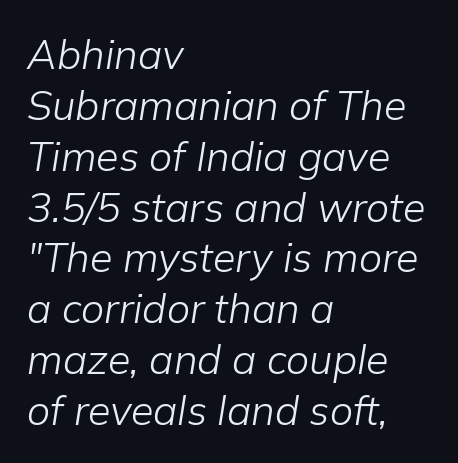
Notice how the stems are inclined rather than vertical — that's the hallmark of italics. Each letter keeps its own natural width here, so spacing adapts to shape. These glyphs show unthickened strokes, regular width or finer. Does the copy run flush right? No — it runs flush left.
